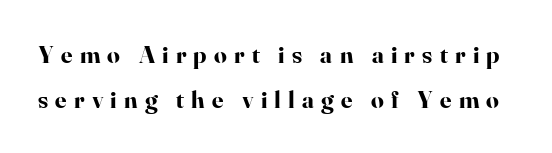
{"italic": "no", "bold": "yes", "underline": "no", "line_spacing_ratio": 1.8, "letter_spacing": "wide", "letter_spacing_em": 0.29, "glyph_px": 25}
